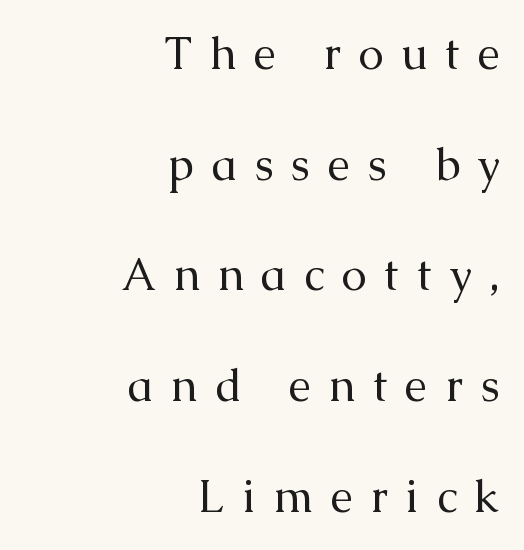
The image shows 45 px regular-weight serif type, upright; set right-aligned, loose line spacing (2.46x), unusually wide letter spacing (+0.39 em), not underlined; medium stroke contrast and a medium x-height.
